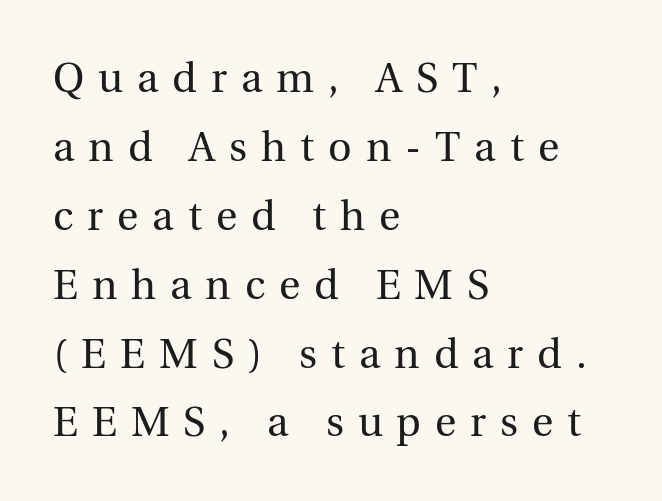
The image shows 41 px regular-weight serif type, upright; set left-aligned, normal line spacing (1.68x), unusually wide letter spacing (+0.34 em), not underlined; a medium x-height.
